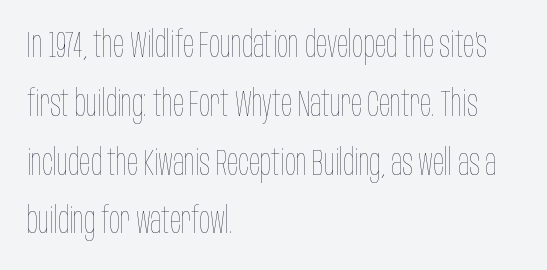
The image shows 37 px thin, condensed type, upright; set left-aligned, normal line spacing (1.59x), normal letter spacing, not underlined; low stroke contrast and a large x-height.
